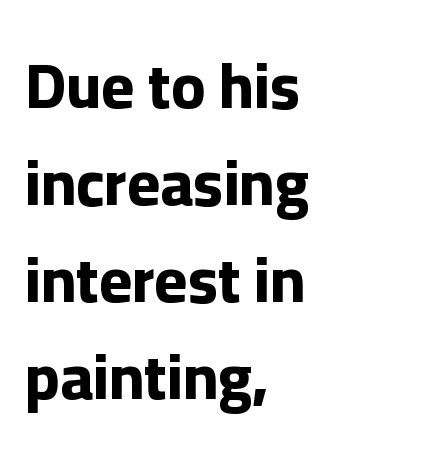
The image shows 63 px bold sans-serif type, upright; set left-aligned, normal line spacing (1.54x), normal letter spacing, not underlined; low stroke contrast and a medium x-height.
